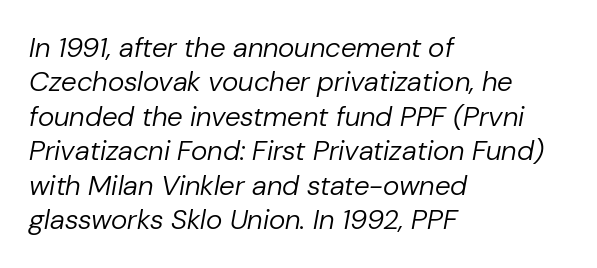
Q: Is the text bold? A: No.
Q: Is the text italic (slanted)? A: Yes, it leans right by about 10 degrees.
Q: Is the text underlined? A: No.
Q: How is the paragraph aligned? A: Left-aligned.
Q: Is the spacing between letters normal or unusually wide? A: Normal.
Q: Width (condensed, normal, or wide)? A: Normal.
Q: Stroke contrast? A: Low.
Q: x-height? A: Medium.
Q: Monospaced? A: No.
